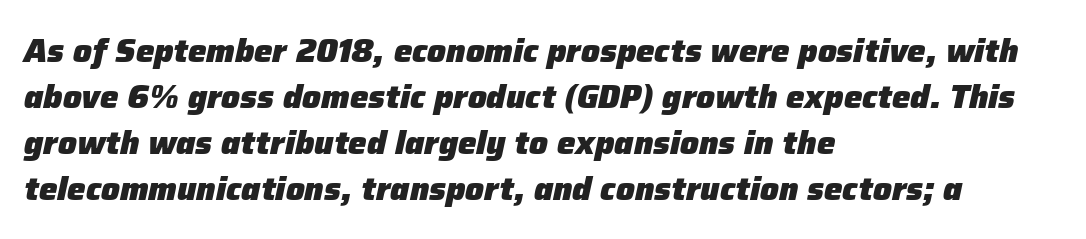
{"italic": "yes", "lean": "right", "slant_degrees": 12, "bold": "yes", "weight": "heavy", "width": "normal", "stroke_contrast": "low", "x_height": "medium", "monospaced": "no", "underline": "no", "align": "left", "line_spacing": "normal", "line_spacing_ratio": 1.39, "letter_spacing": "normal", "letter_spacing_em": 0.0, "glyph_px": 33}
